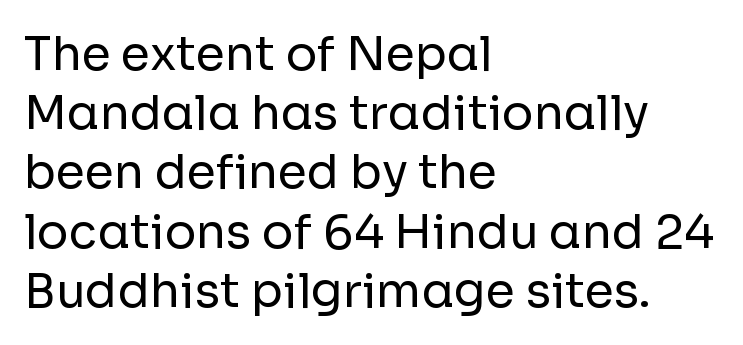
Q: Is the text bold? A: No.
Q: Is the text italic (slanted)? A: No, it is upright.
Q: Is the typeface a serif or a sans-serif typeface? A: Sans-serif.
Q: Is the text underlined? A: No.
Q: How is the paragraph aligned? A: Left-aligned.
Q: Is the spacing between letters normal or unusually wide? A: Normal.
Q: Is the spacing between lines tight, normal or loose? A: Normal.
Q: Width (condensed, normal, or wide)? A: Normal.
Q: Stroke contrast? A: Low.
Q: x-height? A: Medium.
Q: Monospaced? A: No.
